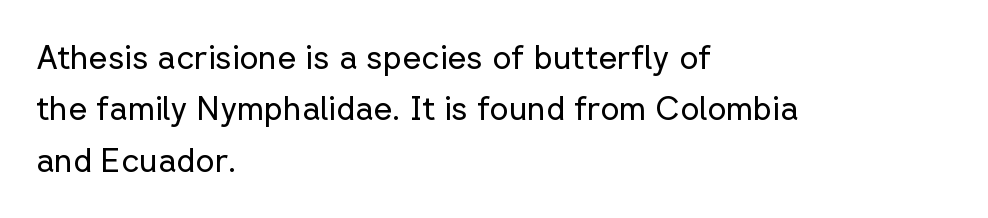
Posture: upright roman. Check under the words: just untouched page. No extra tracking has been applied to these lines. The space between consecutive lines is moderate.
